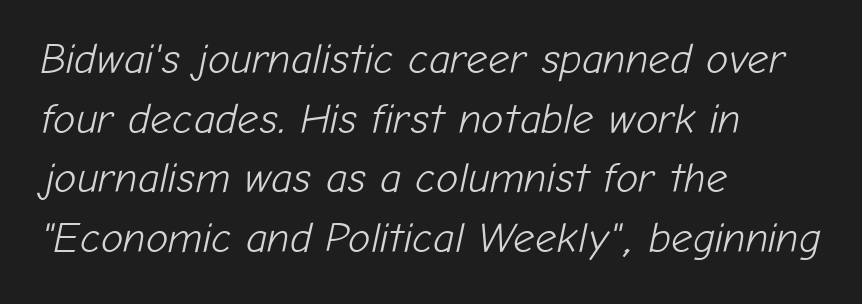
Is the stroke heavy? The answer is a plain regular-or-lighter. Slanted lettering throughout. The rendering anchors every line to the left-hand side. Nothing unusual about the tracking: characters are spaced as the font intends. The zone under the glyphs is completely vacant.
